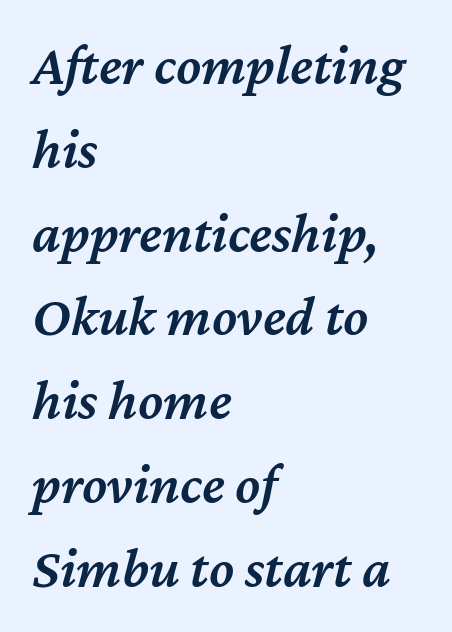
Q: Is the text bold? A: Semi-bold.
Q: Is the text italic (slanted)? A: Yes, it leans right by about 12 degrees.
Q: Is the text underlined? A: No.
Q: How is the paragraph aligned? A: Left-aligned.
Q: Is the spacing between letters normal or unusually wide? A: Normal.
Q: Is the spacing between lines tight, normal or loose? A: Normal.
Q: Width (condensed, normal, or wide)? A: Normal.
Q: Stroke contrast? A: Medium.
Q: x-height? A: Medium.
Q: Monospaced? A: No.
